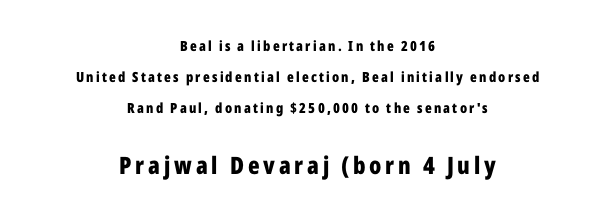
Q: Is the text bold? A: Yes.
Q: Is the text italic (slanted)? A: No, it is upright.
Q: Is the text underlined? A: No.
Q: How is the paragraph aligned? A: Centered.
Q: Is the spacing between lines tight, normal or loose? A: Loose.
Q: Which block of text is set in a larger size, the first (top) or the second (bottom)? A: The second (bottom) one.
